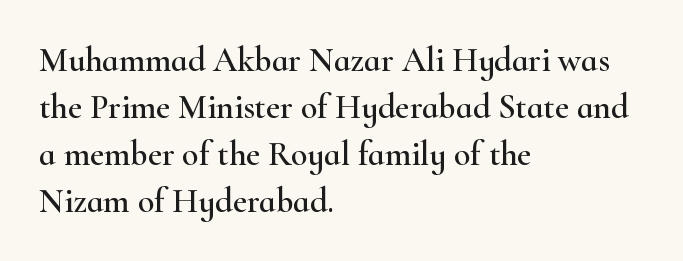
Q: Is the text italic (slanted)? A: No, it is upright.
Q: Is the typeface a serif or a sans-serif typeface? A: Serif.
Q: Is the text underlined? A: No.
Q: How is the paragraph aligned? A: Left-aligned.
Q: Is the spacing between letters normal or unusually wide? A: Normal.
Q: Is the spacing between lines tight, normal or loose? A: Normal.
Q: Width (condensed, normal, or wide)? A: Wide.
Q: Stroke contrast? A: High.
Q: x-height? A: Small.
Q: Monospaced? A: No.
